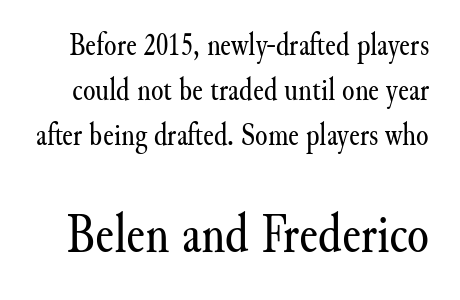
Q: Is the text bold? A: No.
Q: Is the text italic (slanted)? A: No, it is upright.
Q: Is the typeface a serif or a sans-serif typeface? A: Serif.
Q: Is the text underlined? A: No.
Q: Is the spacing between letters normal or unusually wide? A: Normal.
Q: Is the spacing between lines tight, normal or loose? A: Normal.
Q: Which block of text is set in a larger size, the first (top) or the second (bottom)? A: The second (bottom) one.
Q: Width (condensed, normal, or wide)? A: Normal.
Q: Stroke contrast? A: Medium.
Q: x-height? A: Small.
Q: Monospaced? A: No.
